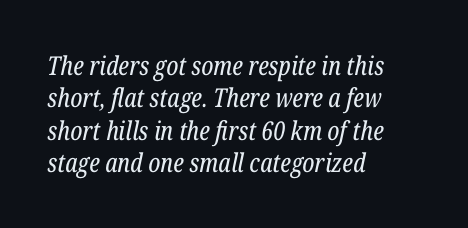
Q: Is the text bold? A: No.
Q: Is the text italic (slanted)? A: Yes, it leans right by about 12 degrees.
Q: Is the text underlined? A: No.
Q: How is the paragraph aligned? A: Left-aligned.
Q: Is the spacing between letters normal or unusually wide? A: Normal.
Q: Is the spacing between lines tight, normal or loose? A: Normal.
